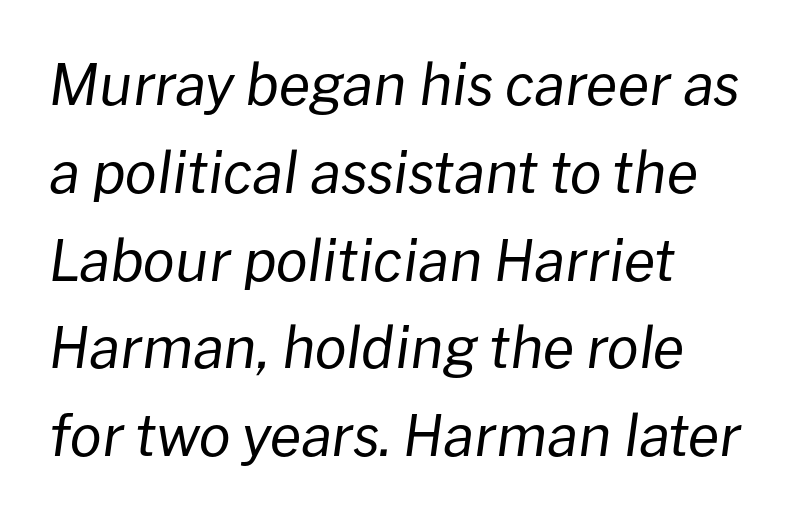
Glyph-to-glyph distance matches everyday printed text. The strokes are not fattened; the text isn't bold. Italic? Definitely — the glyphs are oblique. Line beginnings align vertically; line endings do not. Regarding leading, the lines here are spaced in the standard way.
